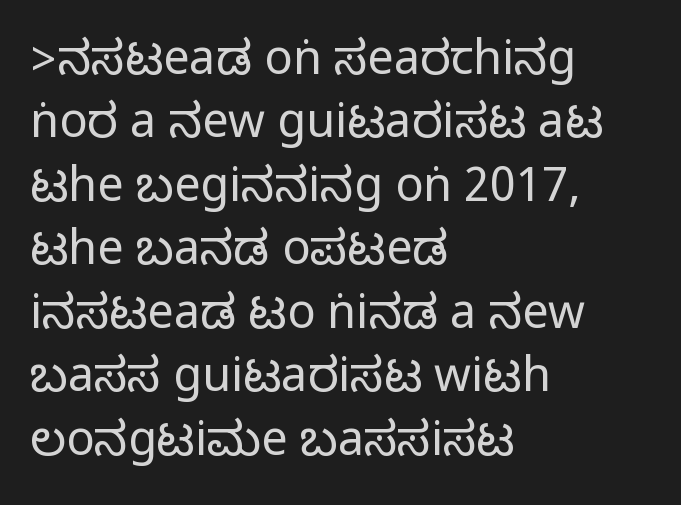
{"serif": "no", "italic": "no", "width": "condensed", "stroke_contrast": "medium", "monospaced": "no", "underline": "no", "align": "left", "line_spacing": "normal", "line_spacing_ratio": 1.35, "letter_spacing": "normal", "letter_spacing_em": 0.0, "glyph_px": 47}
